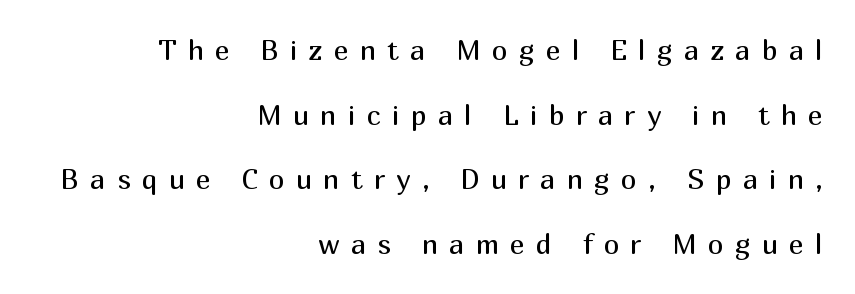
Does the lettering tilt? It doesn't — this is upright. Is this a heavy cut? Hardly; it is regular or lighter. A clean baseline with only descenders dipping below it. Between one letter and the next there's a generous, obvious gap. Are there feet on the stems? There aren't — it's a sans.
